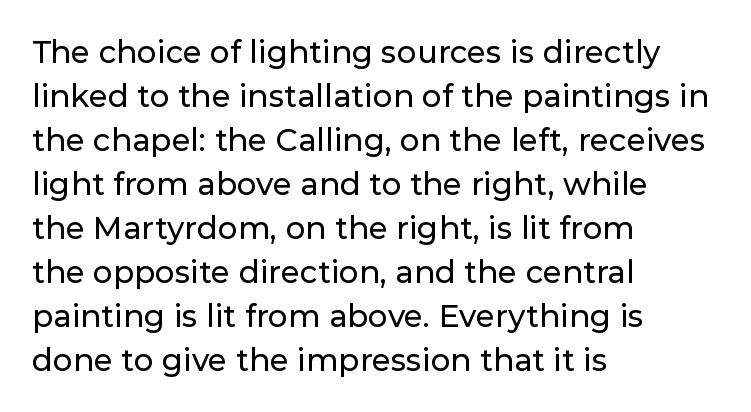
Q: Is the text italic (slanted)? A: No, it is upright.
Q: Is the typeface a serif or a sans-serif typeface? A: Sans-serif.
Q: Is the text underlined? A: No.
Q: How is the paragraph aligned? A: Left-aligned.
Q: Is the spacing between letters normal or unusually wide? A: Normal.
Q: Is the spacing between lines tight, normal or loose? A: Normal.
Q: Width (condensed, normal, or wide)? A: Normal.
Q: Stroke contrast? A: Low.
Q: x-height? A: Medium.
Q: Monospaced? A: No.
